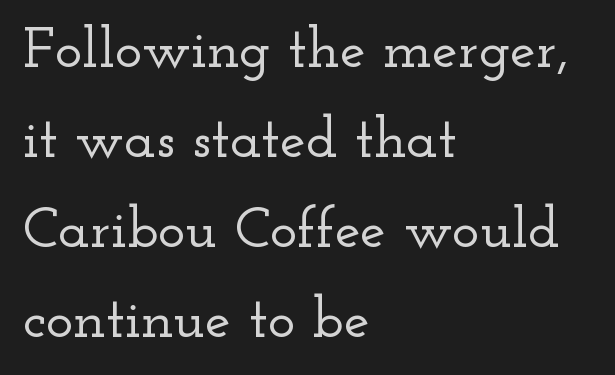
Q: Is the text italic (slanted)? A: No, it is upright.
Q: Is the typeface a serif or a sans-serif typeface? A: Serif.
Q: Is the text underlined? A: No.
Q: How is the paragraph aligned? A: Left-aligned.
Q: Is the spacing between letters normal or unusually wide? A: Normal.
Q: Is the spacing between lines tight, normal or loose? A: Normal.
Q: Width (condensed, normal, or wide)? A: Wide.
Q: Stroke contrast? A: Low.
Q: x-height? A: Small.
Q: Monospaced? A: No.
